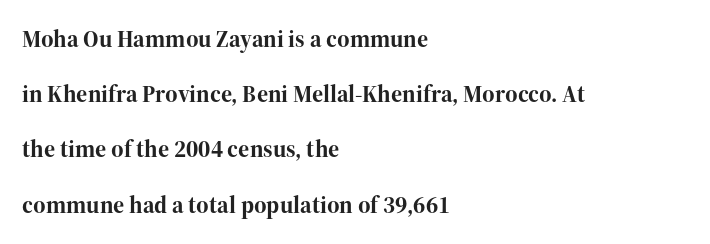
The image shows 24 px bold type, upright; set left-aligned, loose line spacing (2.3x), normal letter spacing, not underlined.
